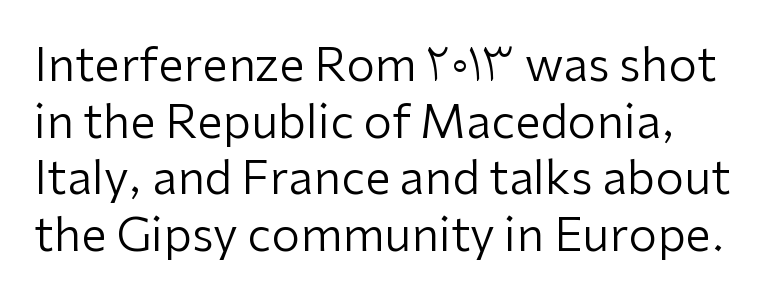
Is the type heavy? It reads as light-to-regular instead. Posture: straight, roman, zero tilt. Standard letterfit; no display-style spreading of the glyphs. Descender tails drop into unmarked territory. Font category for this specimen: sans-serif.
